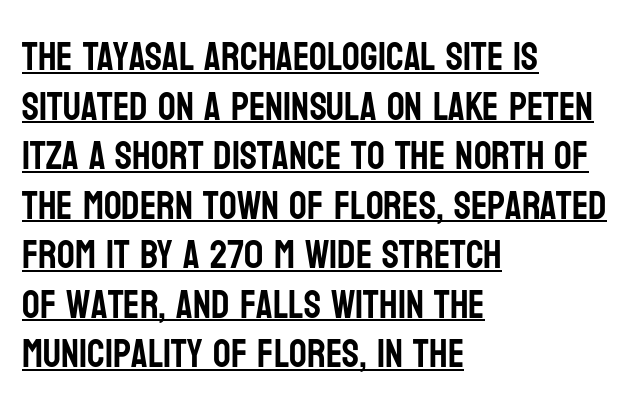
The image shows 39 px condensed sans-serif type, upright; set left-aligned, normal line spacing (1.27x), normal letter spacing, underlined; low stroke contrast and a large x-height.
